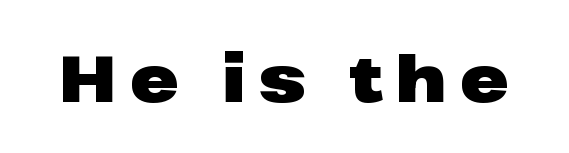
{"serif": "no", "italic": "no", "bold": "yes", "weight": "heavy", "width": "wide", "stroke_contrast": "low", "x_height": "medium", "monospaced": "no", "underline": "no", "letter_spacing": "wide", "letter_spacing_em": 0.21, "glyph_px": 65}
